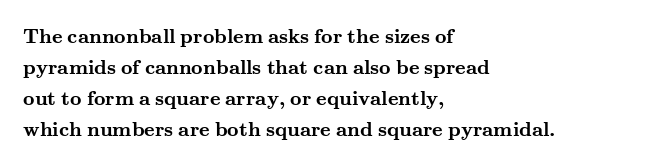
The image shows 20 px bold type, upright; set left-aligned, normal line spacing (1.55x), normal letter spacing, not underlined.
